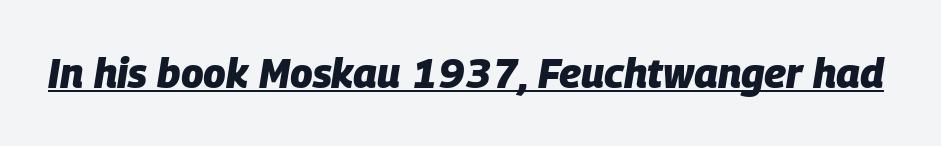
{"italic": "yes", "lean": "right", "slant_degrees": 9, "bold": "yes", "weight": "heavy", "width": "normal", "stroke_contrast": "low", "x_height": "large", "monospaced": "no", "underline": "yes", "letter_spacing": "normal", "letter_spacing_em": 0.0, "glyph_px": 41}
